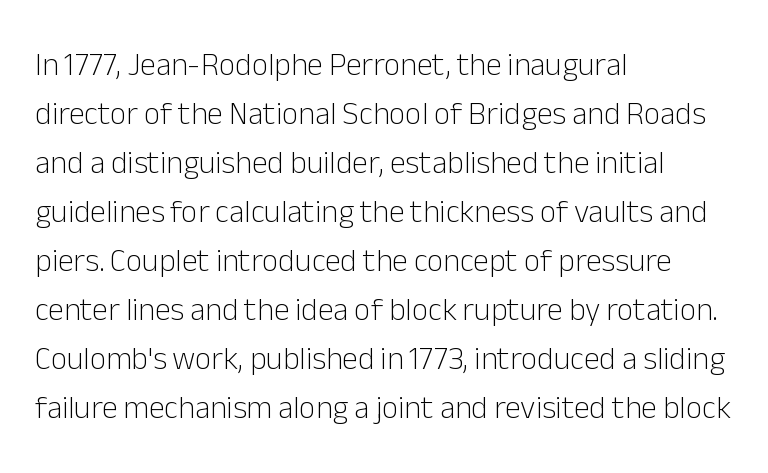
Q: Is the text bold? A: No.
Q: Is the text italic (slanted)? A: No, it is upright.
Q: Is the typeface a serif or a sans-serif typeface? A: Sans-serif.
Q: Is the text underlined? A: No.
Q: How is the paragraph aligned? A: Left-aligned.
Q: Is the spacing between letters normal or unusually wide? A: Normal.
Q: Is the spacing between lines tight, normal or loose? A: Normal.
Q: Width (condensed, normal, or wide)? A: Normal.
Q: Stroke contrast? A: Low.
Q: x-height? A: Medium.
Q: Monospaced? A: No.
